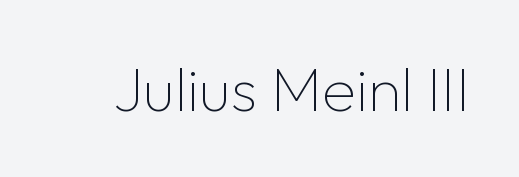
Letterform terminals end flat and unadorned throughout the passage. Descender tails drop into unmarked territory. The strokes carry an ordinary text weight at most. When letters stand straight like this, we call the style roman or upright. Standard letterfit; no display-style spreading of the glyphs.
